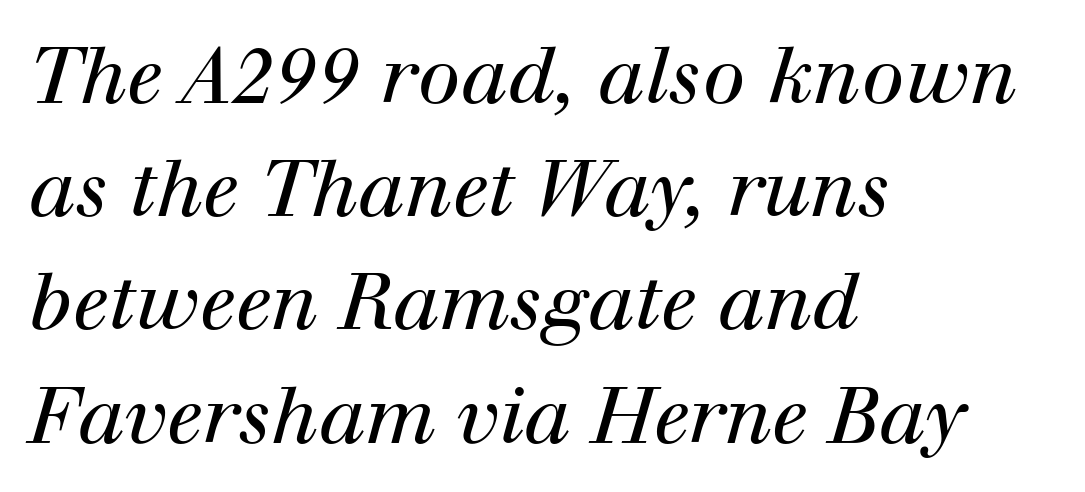
Q: Is the text bold? A: No.
Q: Is the text italic (slanted)? A: Yes, it leans right by about 12 degrees.
Q: Is the typeface a serif or a sans-serif typeface? A: Serif.
Q: Is the text underlined? A: No.
Q: How is the paragraph aligned? A: Left-aligned.
Q: Is the spacing between letters normal or unusually wide? A: Normal.
Q: Is the spacing between lines tight, normal or loose? A: Normal.
Q: Width (condensed, normal, or wide)? A: Normal.
Q: Stroke contrast? A: High.
Q: x-height? A: Medium.
Q: Monospaced? A: No.
